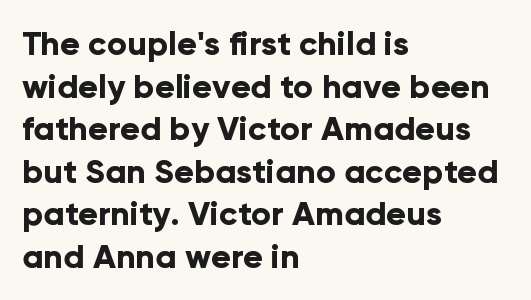
{"serif": "no", "italic": "no", "bold": "yes", "weight": "bold", "width": "normal", "stroke_contrast": "low", "x_height": "medium", "monospaced": "no", "underline": "no", "align": "left", "line_spacing": "normal", "line_spacing_ratio": 1.29, "letter_spacing": "normal", "letter_spacing_em": 0.0, "glyph_px": 33}
